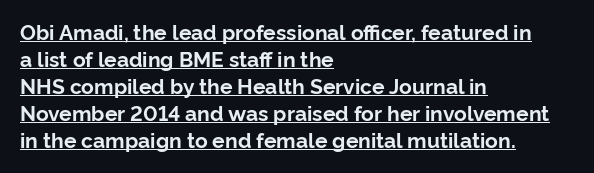
Q: Is the text bold? A: Yes.
Q: Is the text italic (slanted)? A: No, it is upright.
Q: Is the text underlined? A: Yes.
Q: How is the paragraph aligned? A: Left-aligned.
Q: Is the spacing between letters normal or unusually wide? A: Normal.
Q: Is the spacing between lines tight, normal or loose? A: Normal.
